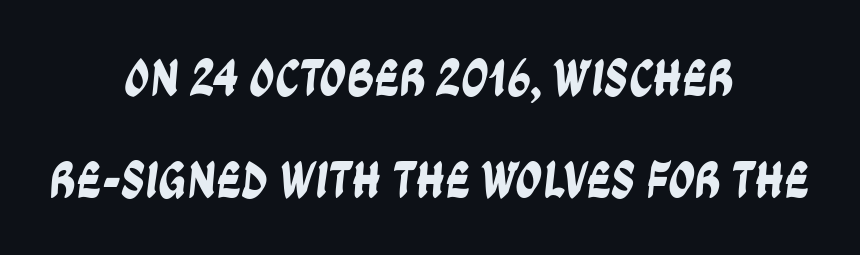
{"serif": "no", "width": "condensed", "stroke_contrast": "low", "x_height": "large", "monospaced": "no", "underline": "no", "align": "center", "line_spacing": "loose", "line_spacing_ratio": 1.92, "letter_spacing": "normal", "letter_spacing_em": 0.0, "glyph_px": 53}
